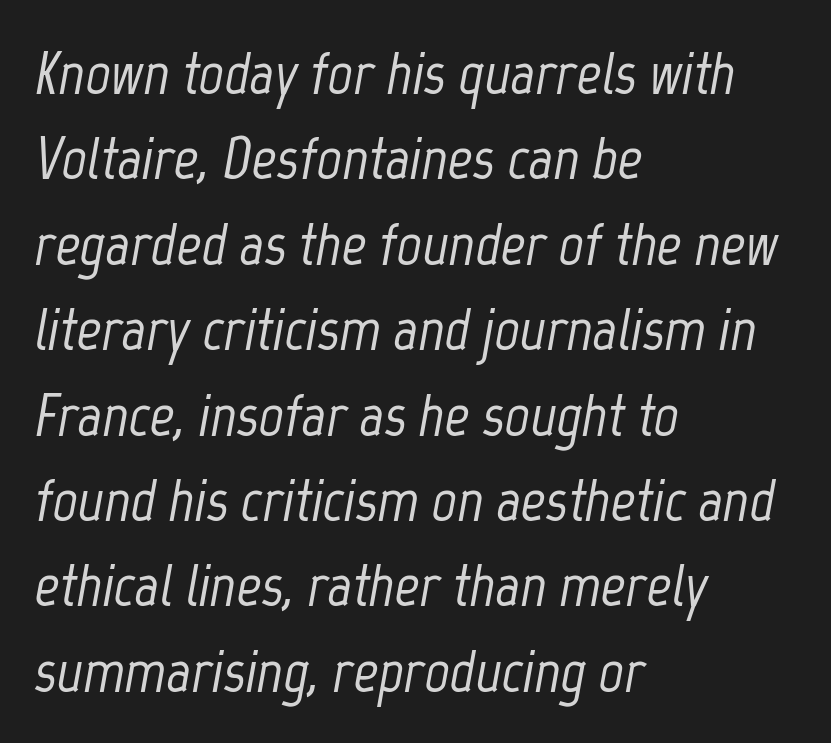
{"italic": "yes", "lean": "right", "slant_degrees": 12, "width": "condensed", "stroke_contrast": "low", "x_height": "medium", "monospaced": "no", "underline": "no", "align": "left", "line_spacing": "normal", "line_spacing_ratio": 1.4, "letter_spacing": "normal", "letter_spacing_em": 0.0, "glyph_px": 61}
